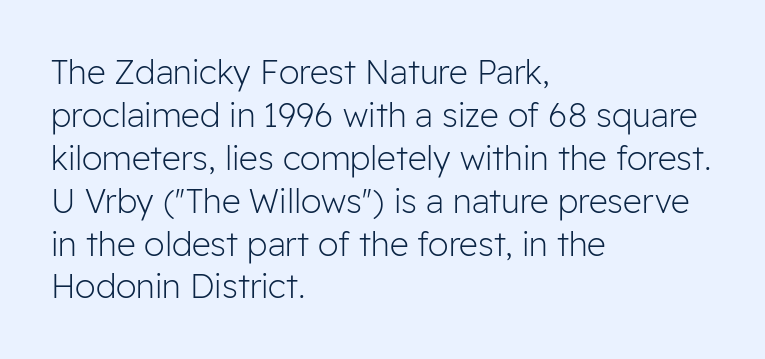
Quick note: not italic, upright. The passage shown stacks its lines at a standard gap. A classic flush-left, rag-right setting is used for this passage. Caption: standard tracking, unaltered. The typeface chosen for these lines omits serifs. Weight: not bold — regular or lighter.
